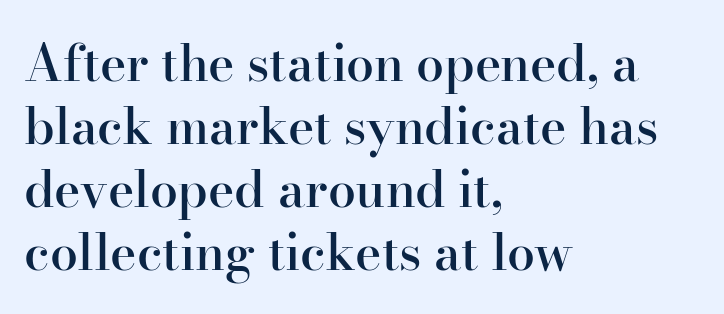
Does the copy run flush right? No — it runs flush left. This sample keeps an unexceptional amount of space between lines. Look at the stroke-to-counter ratio: somewhat heavy, a semibold. The letters stand upright; this is a roman face. Each letter keeps its own natural width here, so spacing adapts to shape.
